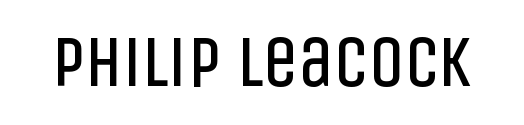
Ordinary non-slanted type is in use. Inter-character spacing is left at the font's built-in metrics. Note: no serifs on the glyphs. Note the varied advance widths — an 'i' is clearly narrower than an 'm'.
